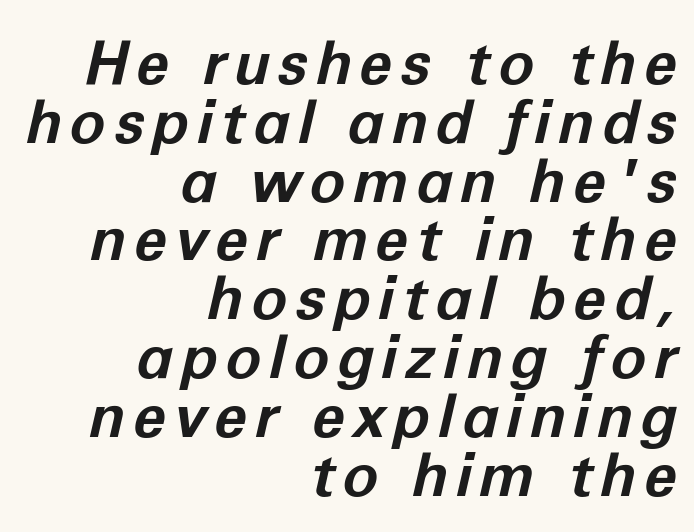
Typeset ragged left — the right edge is the straight one. Vertically, the passage feels compressed, each row crowding the next. Think of a printed novel: that variable character pitch is what you see here. The glyphs are unaccompanied by any horizontal stroke below them. The lettering tilts uniformly, giving the passage an italic look.
